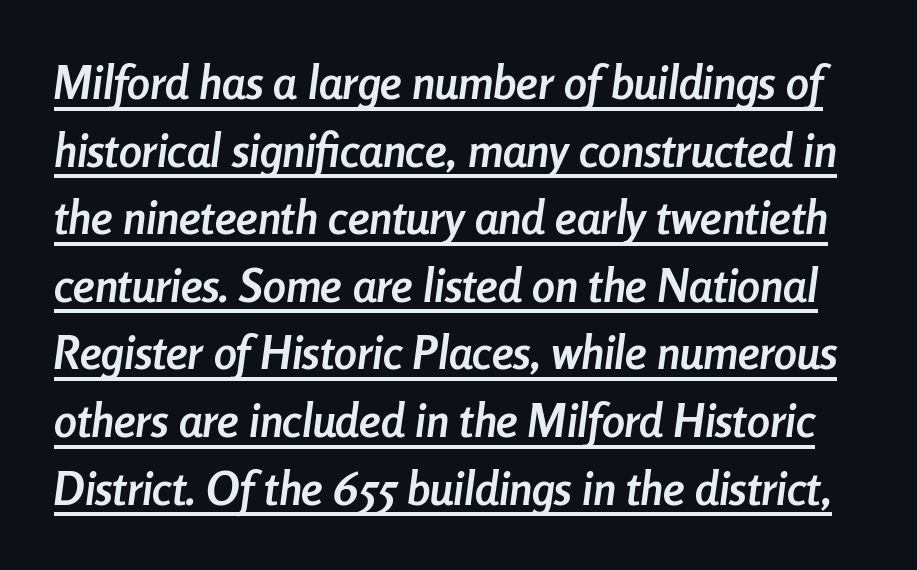
{"italic": "yes", "lean": "right", "slant_degrees": 8, "bold": "yes", "weight": "semibold", "width": "condensed", "stroke_contrast": "low", "x_height": "medium", "monospaced": "no", "underline": "yes", "line_spacing": "normal", "line_spacing_ratio": 1.47, "letter_spacing": "normal", "letter_spacing_em": 0.0, "glyph_px": 46}
